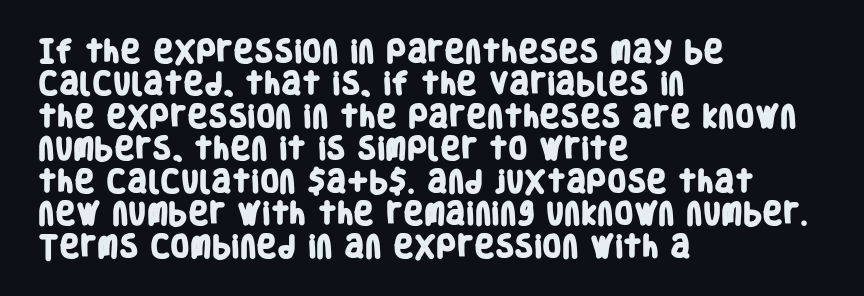
{"bold": "yes", "underline": "no", "align": "left", "line_spacing": "normal", "line_spacing_ratio": 1.3, "letter_spacing": "normal", "letter_spacing_em": 0.0, "glyph_px": 25}
